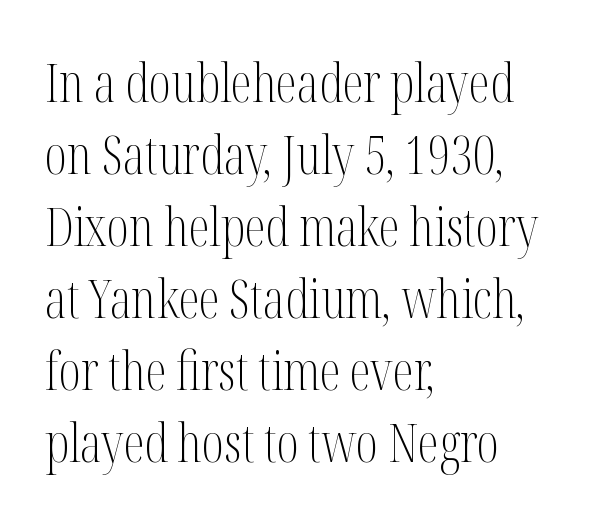
Q: Is the text bold? A: No.
Q: Is the text italic (slanted)? A: No, it is upright.
Q: Is the typeface a serif or a sans-serif typeface? A: Serif.
Q: Is the text underlined? A: No.
Q: How is the paragraph aligned? A: Left-aligned.
Q: Is the spacing between letters normal or unusually wide? A: Normal.
Q: Is the spacing between lines tight, normal or loose? A: Normal.
Q: Width (condensed, normal, or wide)? A: Condensed.
Q: Stroke contrast? A: Medium.
Q: x-height? A: Medium.
Q: Monospaced? A: No.
